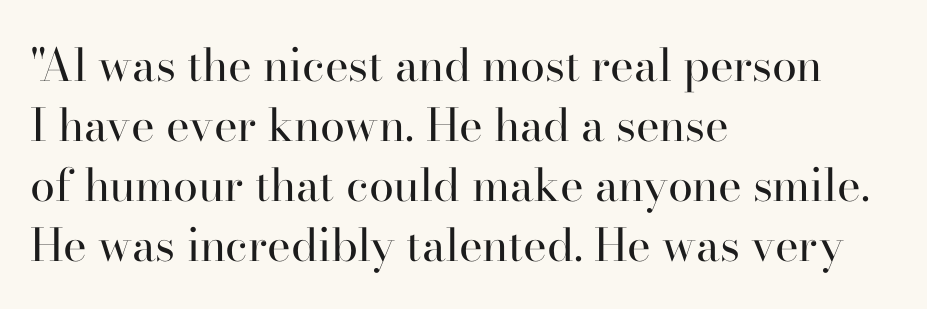
{"serif": "yes", "italic": "no", "bold": "no", "weight": "regular", "width": "normal", "stroke_contrast": "high", "x_height": "small", "monospaced": "no", "underline": "no", "align": "left", "line_spacing": "normal", "line_spacing_ratio": 1.33, "letter_spacing": "normal", "letter_spacing_em": 0.0, "glyph_px": 45}
